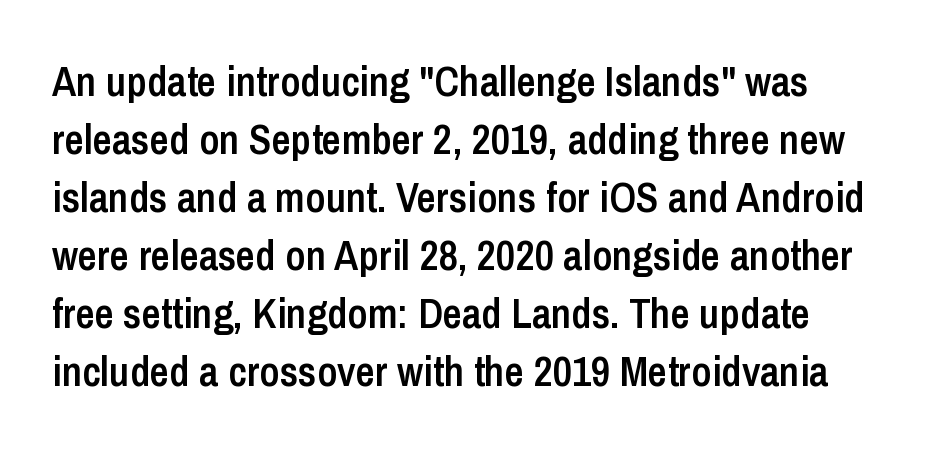
Q: Is the text bold? A: Semi-bold.
Q: Is the text italic (slanted)? A: No, it is upright.
Q: Is the typeface a serif or a sans-serif typeface? A: Sans-serif.
Q: Is the text underlined? A: No.
Q: Is the spacing between letters normal or unusually wide? A: Normal.
Q: Is the spacing between lines tight, normal or loose? A: Normal.
Q: Width (condensed, normal, or wide)? A: Condensed.
Q: Stroke contrast? A: Low.
Q: x-height? A: Medium.
Q: Monospaced? A: No.
